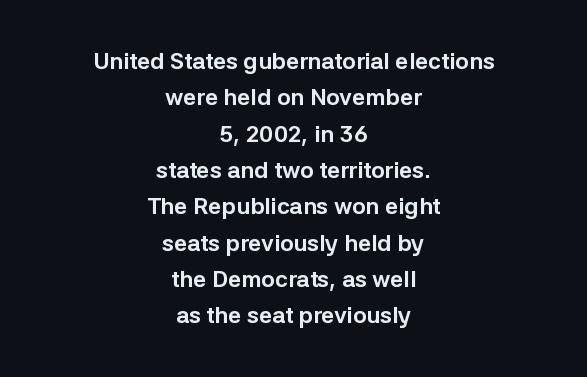
Nobody touched the tracking dial on this one. Style check: upright. These lines stack symmetrically, like a column narrowing and widening about its center. Pretty heavy lettering here — definitely bold. Only glyphs here, with clear space below each row. Honestly, the row spacing looks completely unremarkable.
